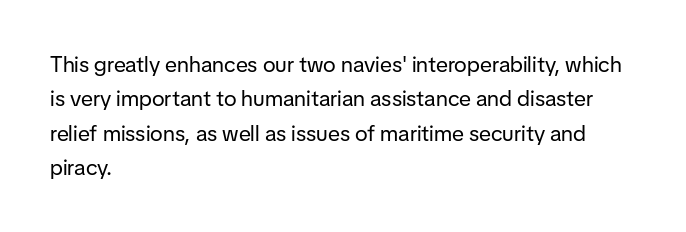
{"italic": "no", "bold": "no", "underline": "no", "align": "left", "line_spacing": "normal", "line_spacing_ratio": 1.56, "letter_spacing": "normal", "letter_spacing_em": 0.0, "glyph_px": 22}
